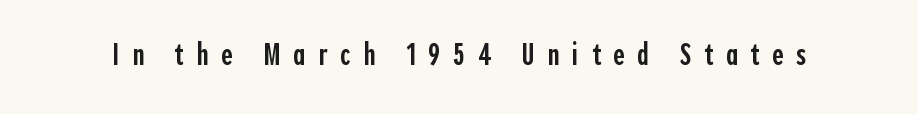
Q: Is the text bold? A: Semi-bold.
Q: Is the text italic (slanted)? A: No, it is upright.
Q: Is the typeface a serif or a sans-serif typeface? A: Sans-serif.
Q: Is the text underlined? A: No.
Q: Is the spacing between letters normal or unusually wide? A: Unusually wide.
Q: Width (condensed, normal, or wide)? A: Condensed.
Q: x-height? A: Medium.
Q: Monospaced? A: No.
